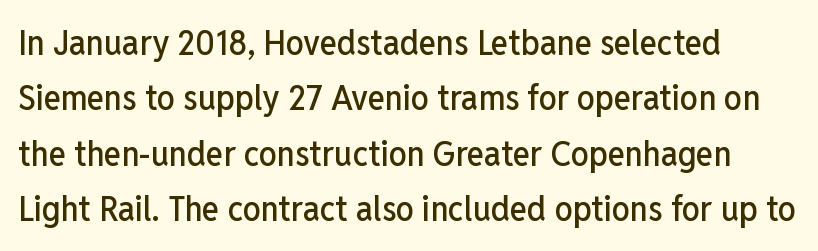
Notice how the stems are strictly vertical — no italics here. A bare baseline throughout the passage. Unlike a traditional serif, this face leaves its strokes unadorned. Visually the block forms a straight wall on the left and a jagged coastline on the right. Compared with typical paragraphs, the rows here are spaced about the same. Think of a printed novel: that variable character pitch is what you see here.
